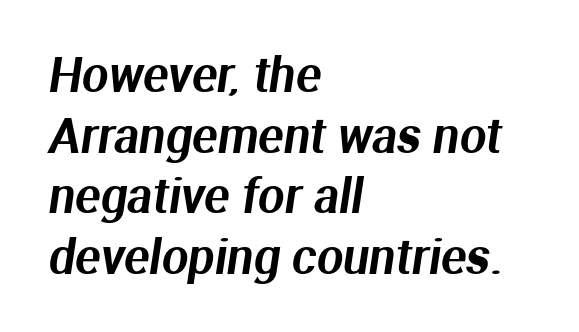
Q: Is the typeface a serif or a sans-serif typeface? A: Sans-serif.
Q: Is the text underlined? A: No.
Q: How is the paragraph aligned? A: Left-aligned.
Q: Is the spacing between letters normal or unusually wide? A: Normal.
Q: Is the spacing between lines tight, normal or loose? A: Normal.
Q: Width (condensed, normal, or wide)? A: Normal.
Q: Stroke contrast? A: Medium.
Q: x-height? A: Medium.
Q: Monospaced? A: No.
